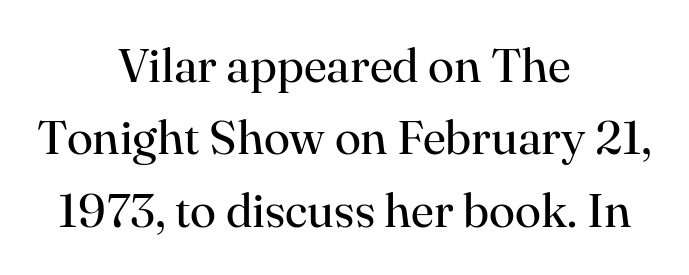
Q: Is the text bold? A: No.
Q: Is the text italic (slanted)? A: No, it is upright.
Q: Is the typeface a serif or a sans-serif typeface? A: Serif.
Q: Is the text underlined? A: No.
Q: How is the paragraph aligned? A: Centered.
Q: Is the spacing between letters normal or unusually wide? A: Normal.
Q: Is the spacing between lines tight, normal or loose? A: Normal.
Q: Width (condensed, normal, or wide)? A: Normal.
Q: Stroke contrast? A: High.
Q: x-height? A: Small.
Q: Monospaced? A: No.
